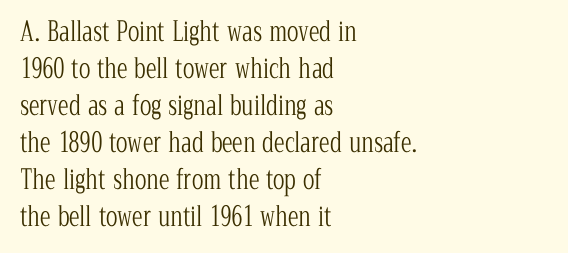
{"italic": "no", "bold": "no", "underline": "no", "align": "left", "line_spacing": "normal", "line_spacing_ratio": 1.37, "letter_spacing": "normal", "letter_spacing_em": 0.0, "glyph_px": 27}
